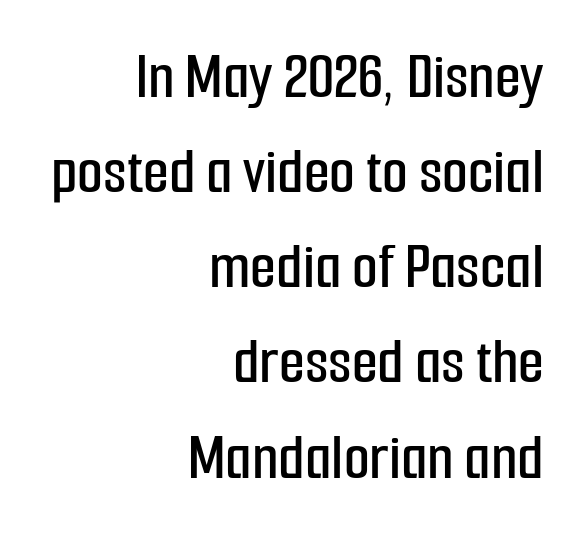
Normally led — the rows are evenly, conventionally spaced. Typeset ragged left — the right edge is the straight one. The typeface chosen for these lines omits serifs. Spacing verdict: proportional, widths tailored to each character.
